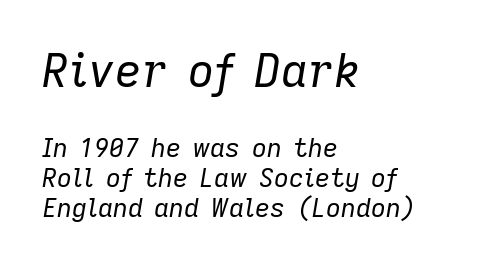
Larger block? The one above; the one below is distinctly smaller. Is this a fixed-width face? No — the glyphs have proportional, varying widths. Tracking here is standard; glyphs follow each other at the usual distance. Letters have the restrained weight of plain body copy at most.
